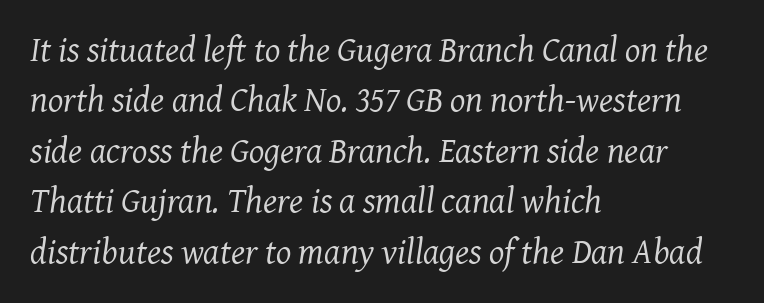
The image shows 36 px regular-weight serif type, italic (leaning right); set left-aligned, normal line spacing (1.4x), normal letter spacing, not underlined; medium stroke contrast and a medium x-height.
